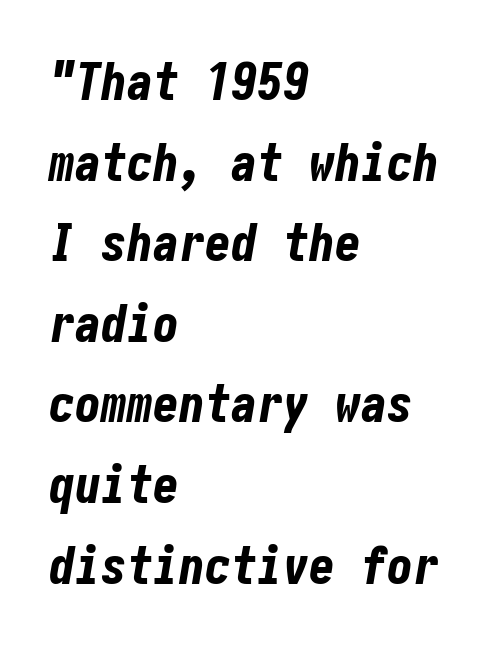
The tracking reads as untouched default to a designer's eye. The zone under the glyphs is completely vacant. Typeset ragged right — the left edge is the straight one. Whoever set this chose a conventional vertical rhythm.
